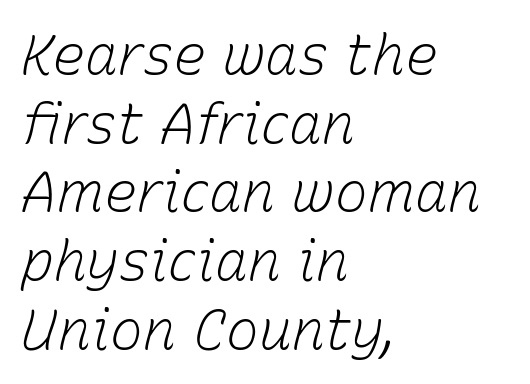
Q: Is the text bold? A: No.
Q: Is the text italic (slanted)? A: Yes, it leans right by about 15 degrees.
Q: Is the text underlined? A: No.
Q: How is the paragraph aligned? A: Left-aligned.
Q: Is the spacing between letters normal or unusually wide? A: Normal.
Q: Is the spacing between lines tight, normal or loose? A: Normal.
Q: Width (condensed, normal, or wide)? A: Normal.
Q: Stroke contrast? A: Low.
Q: x-height? A: Medium.
Q: Monospaced? A: No.
